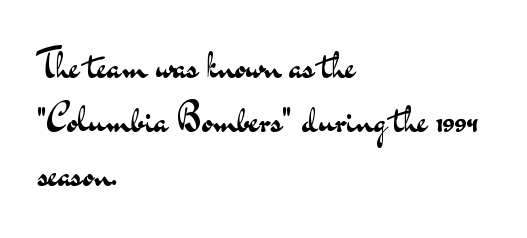
The image shows 39 px regular-weight, wide sans-serif type; set left-aligned, normal line spacing (1.38x), normal letter spacing, not underlined; medium stroke contrast and a small x-height.
